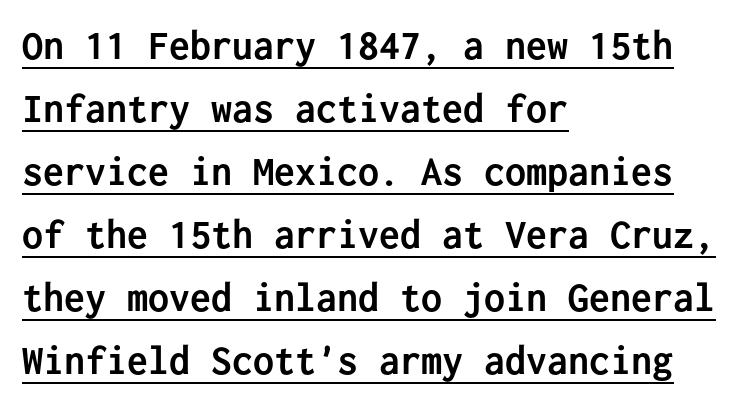
The image shows 42 px semibold sans-serif type, upright, monospaced; set left-aligned, normal line spacing (1.5x), normal letter spacing, underlined; low stroke contrast and a medium x-height.
